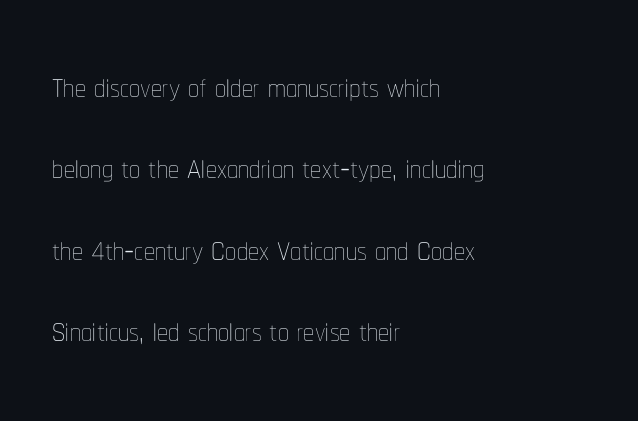
Words float on clear page, feet unadorned. The strokes are not fattened; the text isn't bold. No extra tracking has been applied to these lines. When letters stand straight like this, we call the style roman or upright. The face used here is proportionally spaced, like ordinary book or web type. If you drew a ruler down the left edge, every line would touch it.
